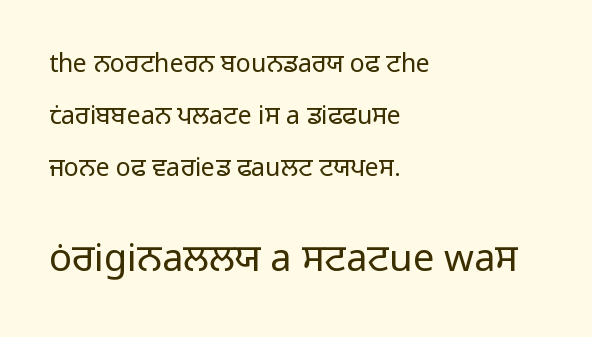
{"serif": "no", "italic": "no", "bold": "no", "weight": "regular", "width": "normal", "stroke_contrast": "low", "x_height": "medium", "monospaced": "no", "underline": "no", "align": "left", "line_spacing": "loose", "line_spacing_ratio": 2.09, "letter_spacing": "normal", "letter_spacing_em": 0.0, "larger_block": "second", "size_ratio": 1.52, "glyph_px": 38}
